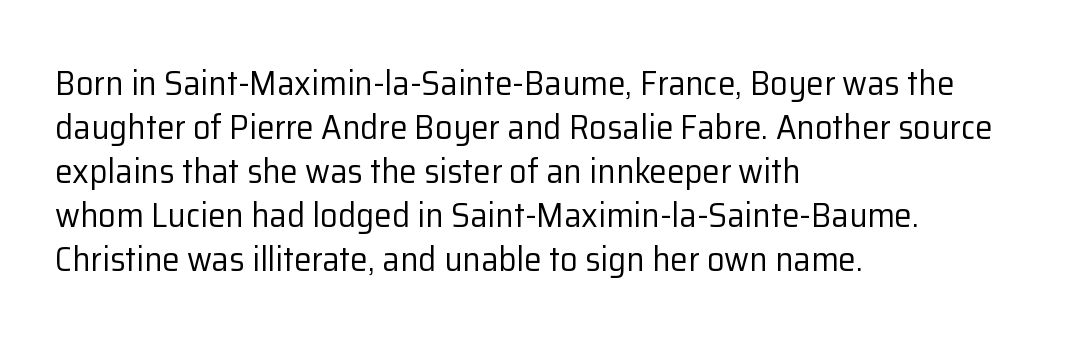
Q: Is the text bold? A: No.
Q: Is the text italic (slanted)? A: No, it is upright.
Q: Is the typeface a serif or a sans-serif typeface? A: Sans-serif.
Q: Is the text underlined? A: No.
Q: How is the paragraph aligned? A: Left-aligned.
Q: Is the spacing between letters normal or unusually wide? A: Normal.
Q: Is the spacing between lines tight, normal or loose? A: Normal.
Q: Width (condensed, normal, or wide)? A: Normal.
Q: Stroke contrast? A: Low.
Q: x-height? A: Medium.
Q: Monospaced? A: No.
